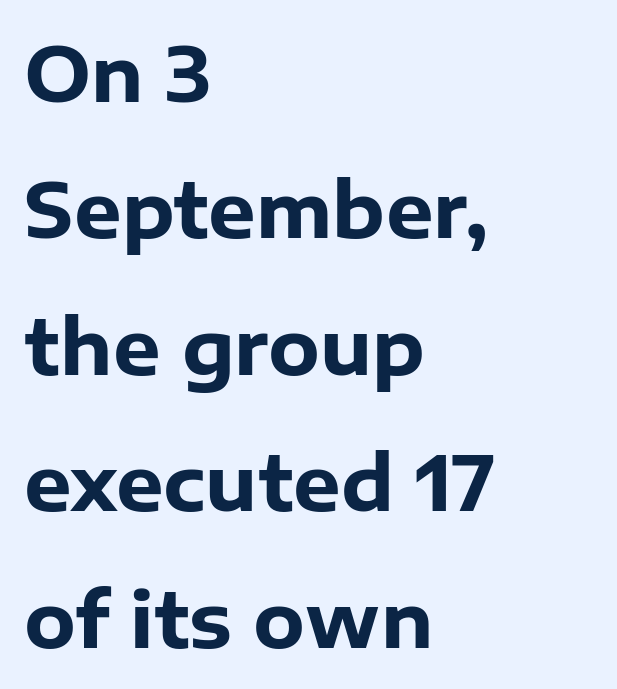
Q: Is the text bold? A: Yes.
Q: Is the text italic (slanted)? A: No, it is upright.
Q: Is the typeface a serif or a sans-serif typeface? A: Sans-serif.
Q: Is the text underlined? A: No.
Q: How is the paragraph aligned? A: Left-aligned.
Q: Is the spacing between letters normal or unusually wide? A: Normal.
Q: Width (condensed, normal, or wide)? A: Normal.
Q: Stroke contrast? A: Low.
Q: x-height? A: Medium.
Q: Monospaced? A: No.
